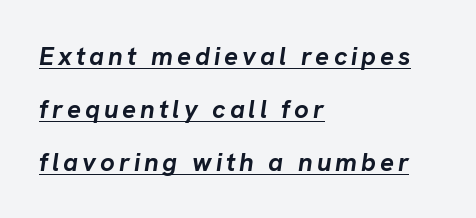
The image shows 26 px bold type, italic (leaning right); set left-aligned, loose line spacing (2.03x), underlined.
